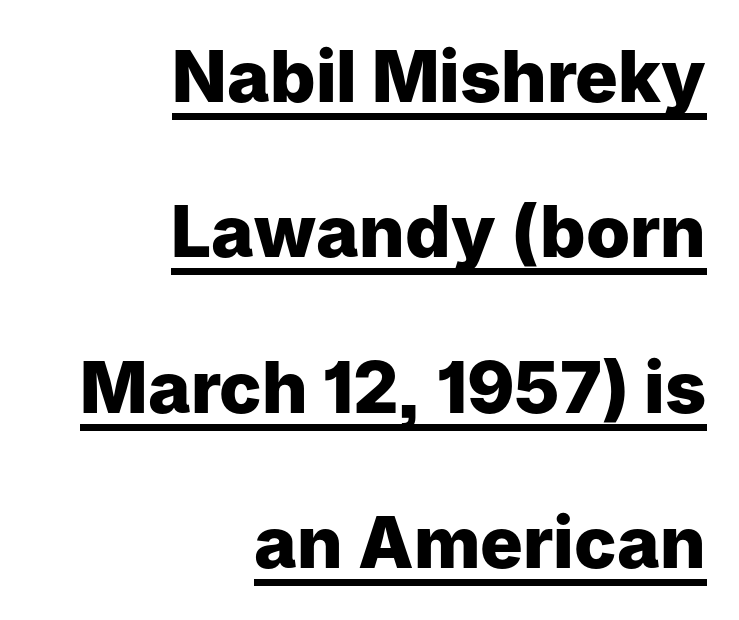
As a designer I'd log this as weight 700, bold. The lettering is marked with a stroke running underneath it. Compared with a flush-left layout, this one pins lines to the opposite, right side. Nope, no serifs anywhere on these letters. The font's upright variant was chosen for this text.
